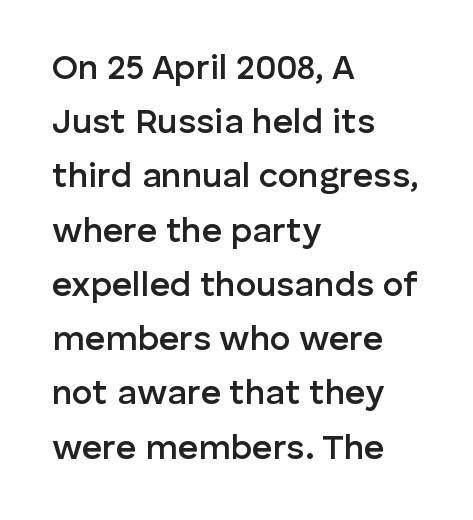
The image shows 35 px semibold sans-serif type, upright; set left-aligned, normal line spacing (1.55x), normal letter spacing, not underlined; low stroke contrast and a medium x-height.
